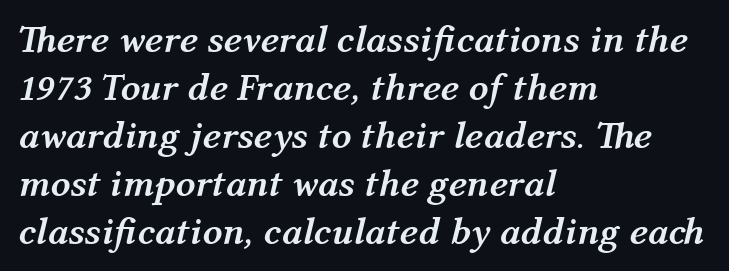
Q: Is the text bold? A: Yes.
Q: Is the text italic (slanted)? A: Yes, it leans right by about 12 degrees.
Q: Is the text underlined? A: No.
Q: How is the paragraph aligned? A: Left-aligned.
Q: Is the spacing between letters normal or unusually wide? A: Normal.
Q: Width (condensed, normal, or wide)? A: Normal.
Q: Stroke contrast? A: Medium.
Q: x-height? A: Medium.
Q: Monospaced? A: No.
